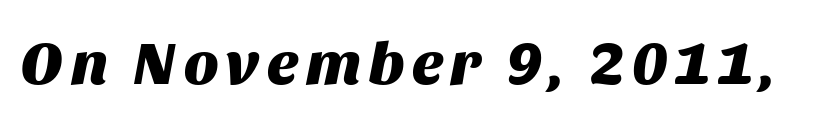
In terms of posture, this sample is oblique. The zone under the glyphs is completely vacant. Weight: bold. The rendering uses natural spacing where letterforms have individual widths.
